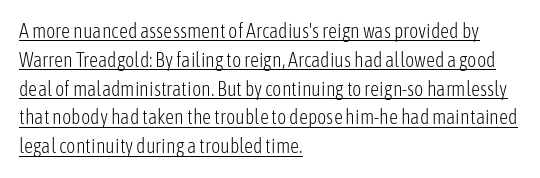
Weight: regular or lighter. Tall strokes in this sample are plumb rather than angled. This sample keeps an unexceptional amount of space between lines. The horizontal fit of the characters is conventional and even. The glyphs are accompanied by a horizontal stroke just below them. The text block is weighted toward the left margin, trailing off unevenly rightward.
